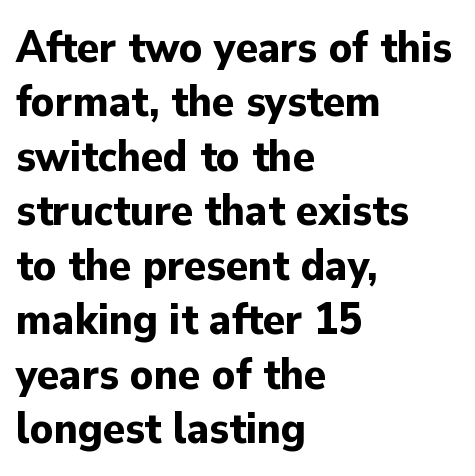
{"serif": "no", "italic": "no", "bold": "yes", "weight": "bold", "width": "normal", "stroke_contrast": "low", "x_height": "small", "monospaced": "no", "underline": "no", "align": "left", "line_spacing_ratio": 1.21, "letter_spacing": "normal", "letter_spacing_em": 0.0, "glyph_px": 45}
